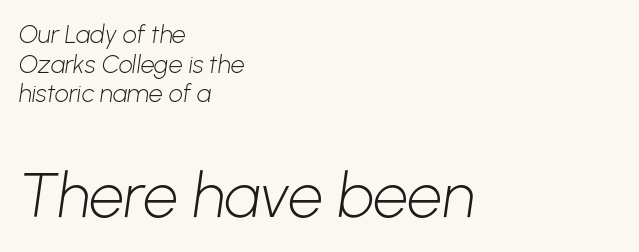
Q: Is the text bold? A: No.
Q: Is the typeface a serif or a sans-serif typeface? A: Sans-serif.
Q: Is the text underlined? A: No.
Q: How is the paragraph aligned? A: Left-aligned.
Q: Is the spacing between letters normal or unusually wide? A: Normal.
Q: Which block of text is set in a larger size, the first (top) or the second (bottom)? A: The second (bottom) one.
Q: Width (condensed, normal, or wide)? A: Normal.
Q: Stroke contrast? A: Low.
Q: x-height? A: Medium.
Q: Monospaced? A: No.
